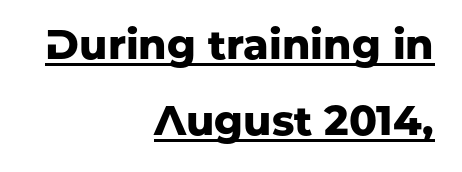
The image shows 41 px heavy sans-serif type, upright; set right-aligned, line spacing 1.86x, normal letter spacing, underlined; low stroke contrast and a medium x-height.
